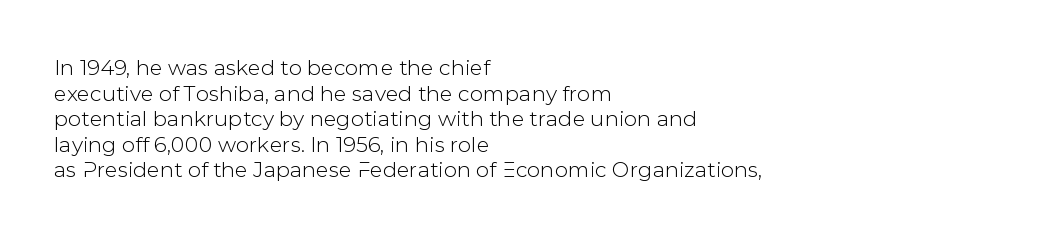
The image shows 21 px text type, upright; set left-aligned, line spacing 1.22x, normal letter spacing, not underlined.
